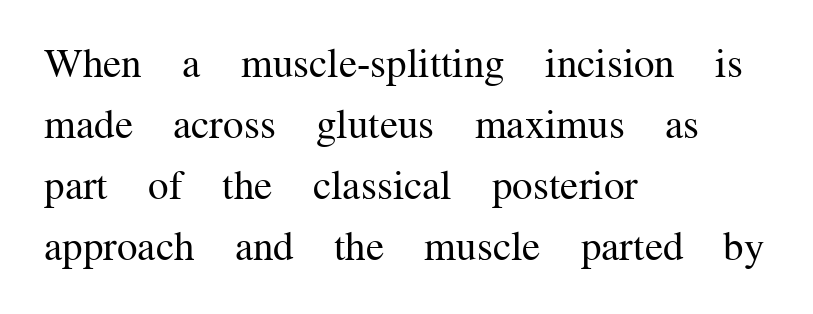
The image shows 41 px regular-weight serif type, upright; set left-aligned, normal line spacing (1.49x), normal letter spacing, not underlined; medium stroke contrast and a medium x-height.
